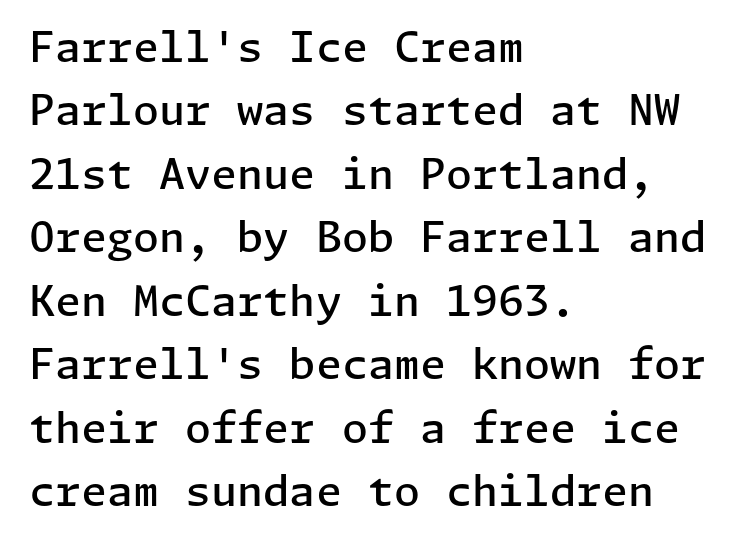
{"serif": "no", "italic": "no", "bold": "semi", "weight": "semibold", "width": "normal", "stroke_contrast": "low", "x_height": "medium", "underline": "no", "align": "left", "line_spacing": "normal", "line_spacing_ratio": 1.51, "letter_spacing": "normal", "letter_spacing_em": 0.0, "glyph_px": 42}
